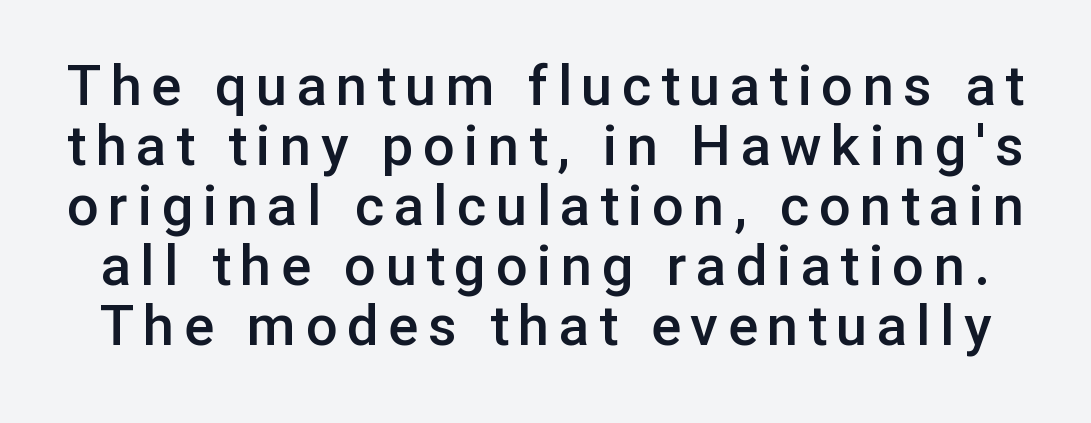
{"serif": "no", "italic": "no", "bold": "semi", "weight": "semibold", "width": "normal", "stroke_contrast": "low", "x_height": "medium", "monospaced": "no", "underline": "no", "line_spacing": "tight", "line_spacing_ratio": 1.07, "glyph_px": 56}
